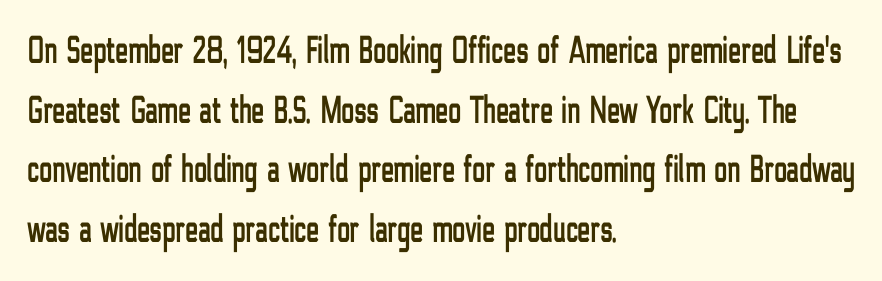
{"serif": "no", "italic": "no", "width": "condensed", "stroke_contrast": "low", "x_height": "medium", "monospaced": "no", "underline": "no", "align": "left", "line_spacing": "normal", "line_spacing_ratio": 1.53, "letter_spacing": "normal", "letter_spacing_em": 0.0, "glyph_px": 39}
